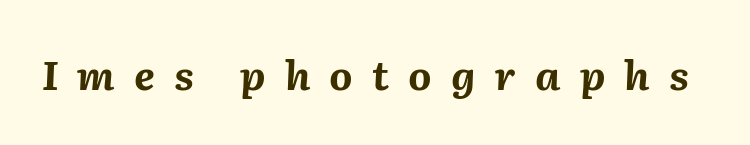
{"italic": "yes", "lean": "right", "slant_degrees": 2, "bold": "yes", "weight": "bold", "width": "normal", "stroke_contrast": "medium", "x_height": "medium", "monospaced": "no", "underline": "no", "letter_spacing": "wide", "letter_spacing_em": 0.48, "glyph_px": 40}
